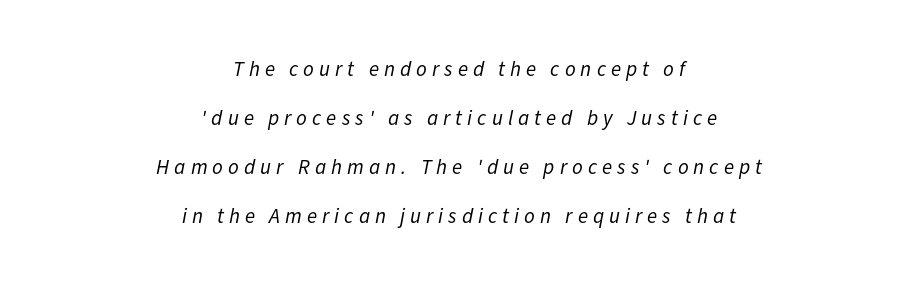
Q: Is the text bold? A: No.
Q: Is the text italic (slanted)? A: Yes, it leans right by about 11 degrees.
Q: Is the text underlined? A: No.
Q: How is the paragraph aligned? A: Centered.
Q: Is the spacing between letters normal or unusually wide? A: Unusually wide.
Q: Is the spacing between lines tight, normal or loose? A: Loose.
